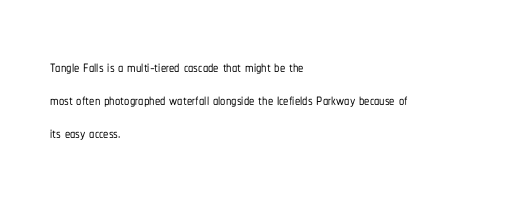
The image shows 21 px text type, upright; set left-aligned, normal line spacing (1.58x), normal letter spacing, not underlined.
